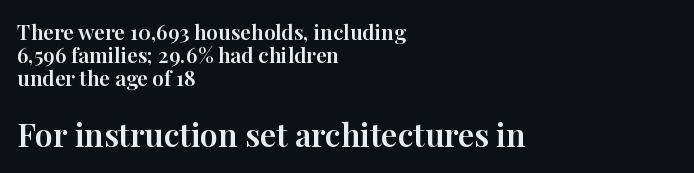
{"serif": "yes", "italic": "no", "width": "normal", "stroke_contrast": "high", "x_height": "medium", "monospaced": "no", "underline": "no", "align": "left", "line_spacing": "tight", "line_spacing_ratio": 1.1, "letter_spacing": "normal", "letter_spacing_em": 0.0, "larger_block": "second", "size_ratio": 1.52, "glyph_px": 32}
